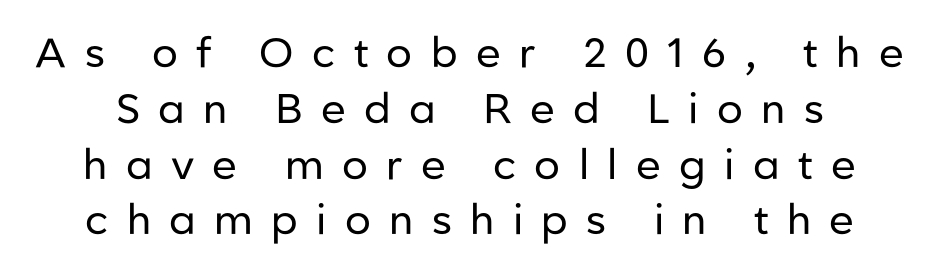
Q: Is the text bold? A: No.
Q: Is the text italic (slanted)? A: No, it is upright.
Q: Is the typeface a serif or a sans-serif typeface? A: Sans-serif.
Q: Is the text underlined? A: No.
Q: Is the spacing between letters normal or unusually wide? A: Unusually wide.
Q: Is the spacing between lines tight, normal or loose? A: Normal.
Q: Width (condensed, normal, or wide)? A: Normal.
Q: Stroke contrast? A: Low.
Q: x-height? A: Medium.
Q: Monospaced? A: No.
